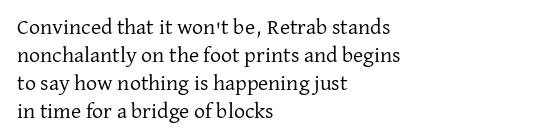
{"italic": "no", "bold": "no", "underline": "no", "align": "left", "line_spacing": "normal", "line_spacing_ratio": 1.27, "letter_spacing": "normal", "letter_spacing_em": 0.0, "glyph_px": 22}
